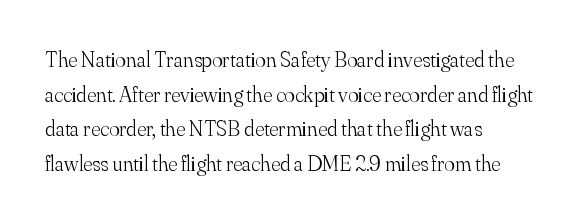
{"italic": "no", "bold": "no", "underline": "no", "align": "left", "line_spacing": "normal", "line_spacing_ratio": 1.57, "letter_spacing": "normal", "letter_spacing_em": 0.0, "glyph_px": 22}
